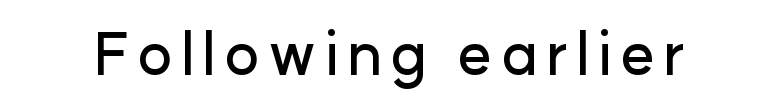
Q: Is the text italic (slanted)? A: No, it is upright.
Q: Is the typeface a serif or a sans-serif typeface? A: Sans-serif.
Q: Is the text underlined? A: No.
Q: Width (condensed, normal, or wide)? A: Normal.
Q: Stroke contrast? A: Low.
Q: x-height? A: Medium.
Q: Monospaced? A: No.
